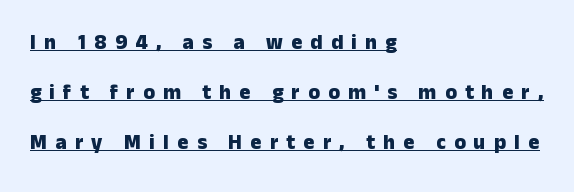
The image shows 21 px bold type, upright; set left-aligned, loose line spacing (2.38x), unusually wide letter spacing (+0.39 em), underlined.
